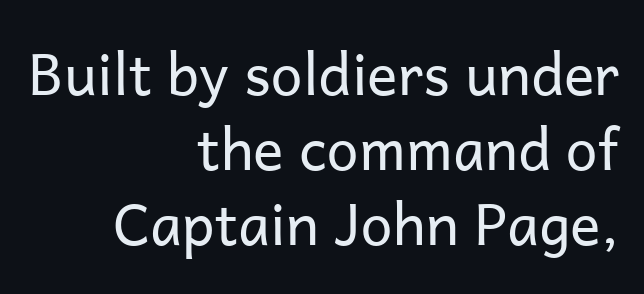
The image shows 57 px regular-weight sans-serif type, upright; set right-aligned, normal line spacing (1.32x), normal letter spacing, not underlined; low stroke contrast and a medium x-height.
